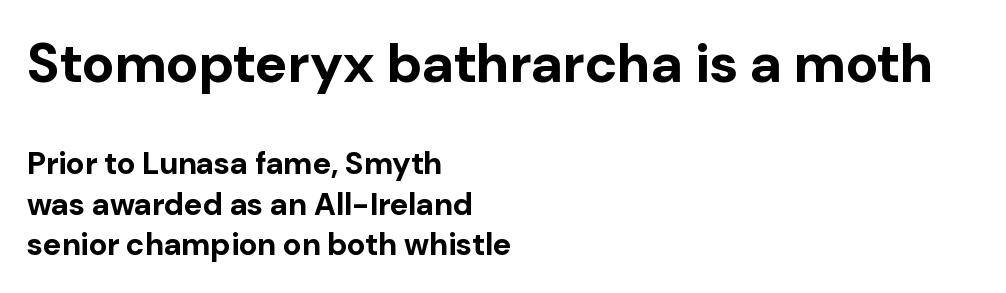
Q: Is the text bold? A: Yes.
Q: Is the text italic (slanted)? A: No, it is upright.
Q: Is the typeface a serif or a sans-serif typeface? A: Sans-serif.
Q: Is the text underlined? A: No.
Q: How is the paragraph aligned? A: Left-aligned.
Q: Is the spacing between letters normal or unusually wide? A: Normal.
Q: Is the spacing between lines tight, normal or loose? A: Normal.
Q: Which block of text is set in a larger size, the first (top) or the second (bottom)? A: The first (top) one.
Q: Width (condensed, normal, or wide)? A: Normal.
Q: Stroke contrast? A: Low.
Q: x-height? A: Medium.
Q: Monospaced? A: No.
